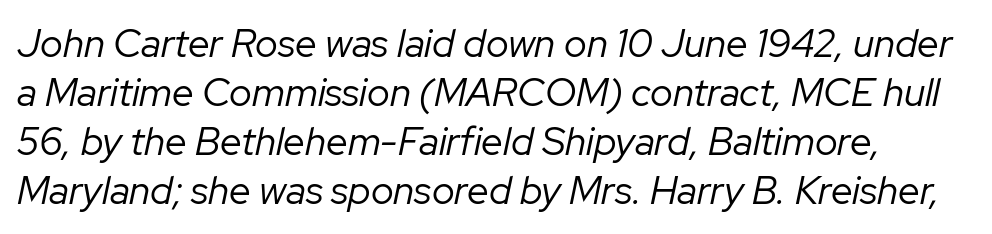
Q: Is the text bold? A: No.
Q: Is the text italic (slanted)? A: Yes, it leans right by about 12 degrees.
Q: Is the text underlined? A: No.
Q: Is the spacing between letters normal or unusually wide? A: Normal.
Q: Is the spacing between lines tight, normal or loose? A: Normal.
Q: Width (condensed, normal, or wide)? A: Normal.
Q: Stroke contrast? A: Low.
Q: x-height? A: Medium.
Q: Monospaced? A: No.
